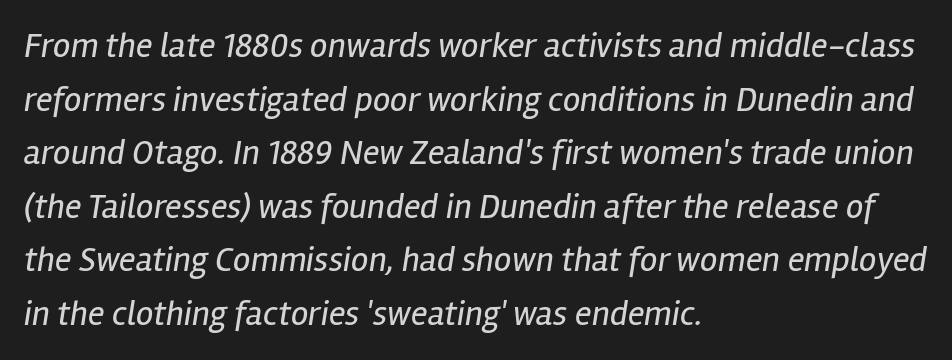
Q: Is the text bold? A: No.
Q: Is the text italic (slanted)? A: Yes, it leans right by about 12 degrees.
Q: Is the text underlined? A: No.
Q: How is the paragraph aligned? A: Left-aligned.
Q: Is the spacing between letters normal or unusually wide? A: Normal.
Q: Is the spacing between lines tight, normal or loose? A: Normal.
Q: Width (condensed, normal, or wide)? A: Condensed.
Q: Stroke contrast? A: Low.
Q: x-height? A: Medium.
Q: Monospaced? A: No.
